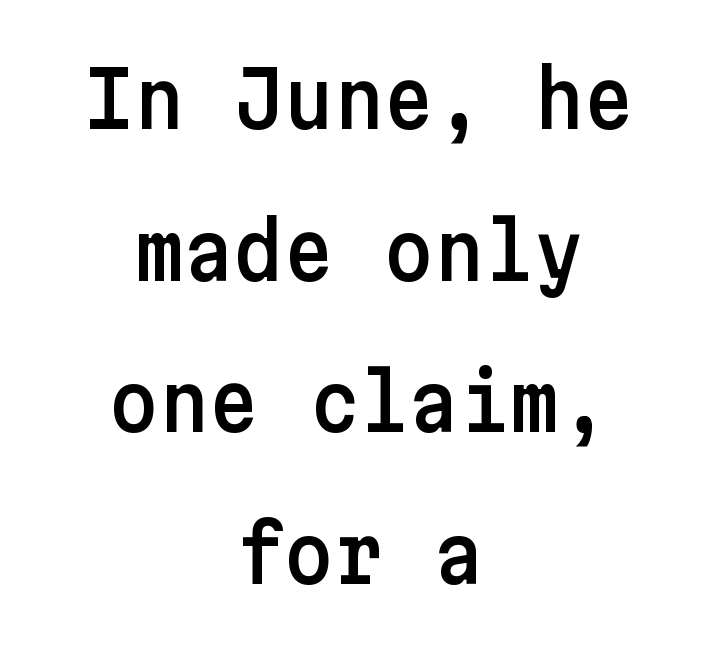
{"serif": "no", "italic": "no", "width": "normal", "stroke_contrast": "low", "x_height": "medium", "underline": "no", "align": "center", "line_spacing": "loose", "line_spacing_ratio": 1.97, "letter_spacing": "normal", "letter_spacing_em": 0.0, "glyph_px": 77}
